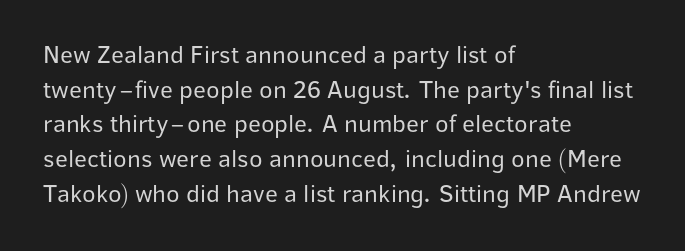
The image shows 25 px text type, upright; set left-aligned, normal line spacing (1.39x), normal letter spacing, not underlined.
